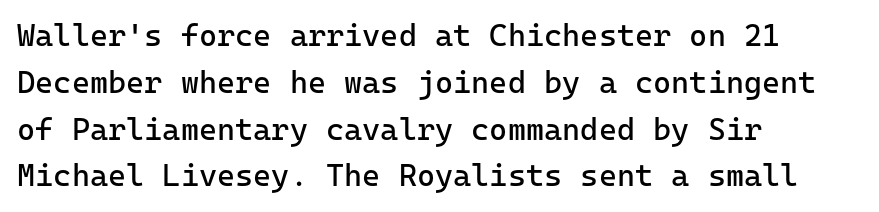
{"serif": "no", "italic": "no", "bold": "no", "weight": "regular", "width": "normal", "stroke_contrast": "low", "x_height": "medium", "monospaced": "yes", "underline": "no", "align": "left", "line_spacing": "normal", "line_spacing_ratio": 1.51, "letter_spacing": "normal", "letter_spacing_em": 0.0, "glyph_px": 31}
